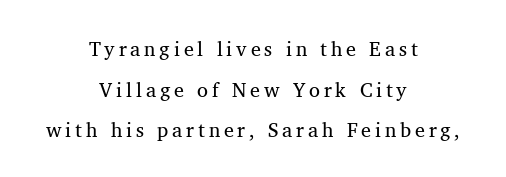
The image shows 20 px text type, upright; set centered, loose line spacing (2.03x), not underlined.
